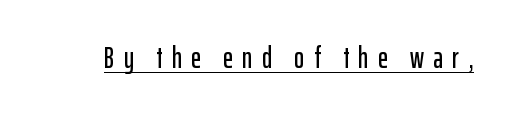
Q: Is the text italic (slanted)? A: No, it is upright.
Q: Is the typeface a serif or a sans-serif typeface? A: Sans-serif.
Q: Is the text underlined? A: Yes.
Q: Is the spacing between letters normal or unusually wide? A: Unusually wide.
Q: Width (condensed, normal, or wide)? A: Condensed.
Q: Stroke contrast? A: Low.
Q: x-height? A: Medium.
Q: Monospaced? A: No.
